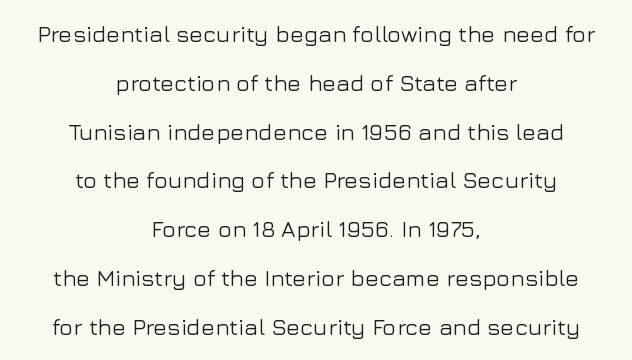
Unmarked baselines from the first word to the last. Posture: straight, roman, zero tilt. Honestly, the letter spacing is just normal — you wouldn't notice it. If you folded the block vertically in half, each line would mirror itself in length. A great deal of white space separates one row of letters from the next.
